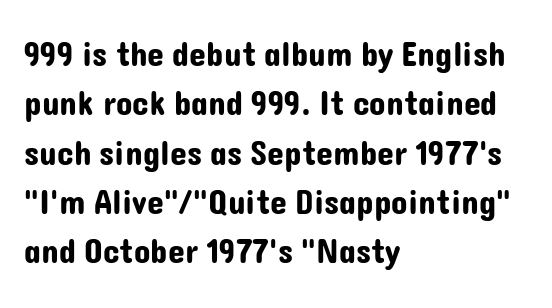
Q: Is the text italic (slanted)? A: No, it is upright.
Q: Is the typeface a serif or a sans-serif typeface? A: Sans-serif.
Q: Is the text underlined? A: No.
Q: How is the paragraph aligned? A: Left-aligned.
Q: Is the spacing between letters normal or unusually wide? A: Normal.
Q: Is the spacing between lines tight, normal or loose? A: Normal.
Q: Width (condensed, normal, or wide)? A: Normal.
Q: Stroke contrast? A: Low.
Q: x-height? A: Medium.
Q: Monospaced? A: No.
